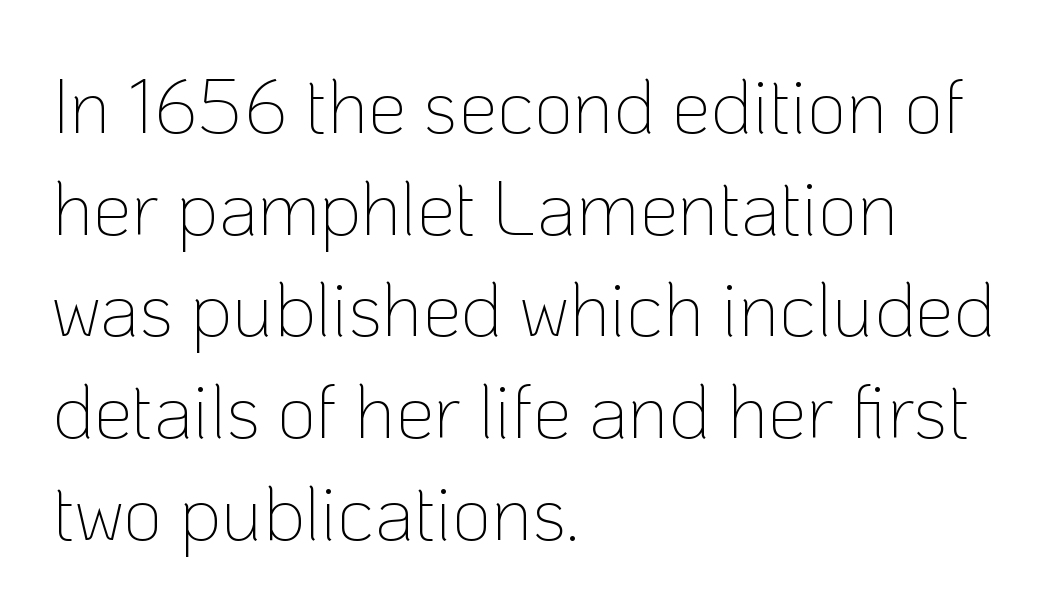
Short and long lines alike share a common starting point at left. Has an underline been added? It has not. Default kerning and tracking; the words read as compact shapes. Compared with a typical body face, this is equally light or lighter still. How would I describe the line gaps? Plain and ordinary.
